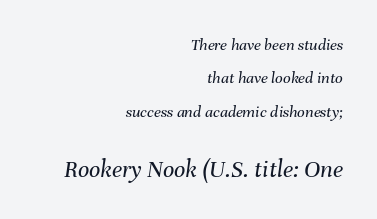
Q: Is the text bold? A: No.
Q: Is the text italic (slanted)? A: Yes, it leans right by about 8 degrees.
Q: Is the text underlined? A: No.
Q: How is the paragraph aligned? A: Right-aligned.
Q: Is the spacing between letters normal or unusually wide? A: Normal.
Q: Is the spacing between lines tight, normal or loose? A: Loose.
Q: Which block of text is set in a larger size, the first (top) or the second (bottom)? A: The second (bottom) one.
